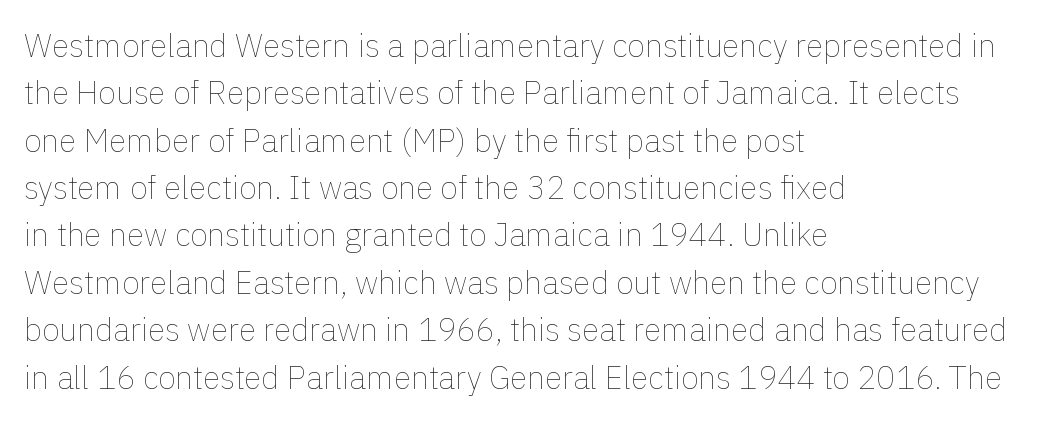
{"italic": "no", "bold": "no", "weight": "thin", "width": "normal", "x_height": "medium", "monospaced": "no", "underline": "no", "align": "left", "line_spacing": "normal", "line_spacing_ratio": 1.48, "letter_spacing": "normal", "letter_spacing_em": 0.0, "glyph_px": 32}
